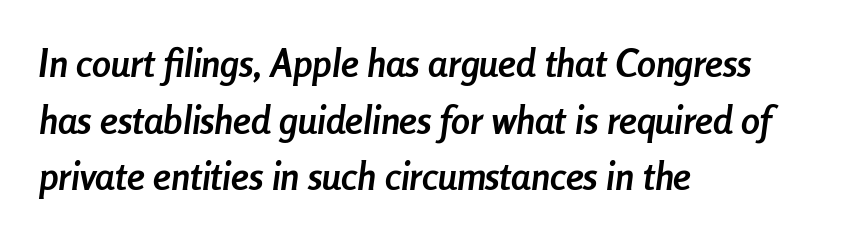
{"italic": "yes", "lean": "right", "slant_degrees": 8, "bold": "yes", "weight": "semibold", "width": "condensed", "stroke_contrast": "low", "x_height": "medium", "monospaced": "no", "underline": "no", "align": "left", "line_spacing": "normal", "line_spacing_ratio": 1.49, "letter_spacing": "normal", "letter_spacing_em": 0.0, "glyph_px": 38}
